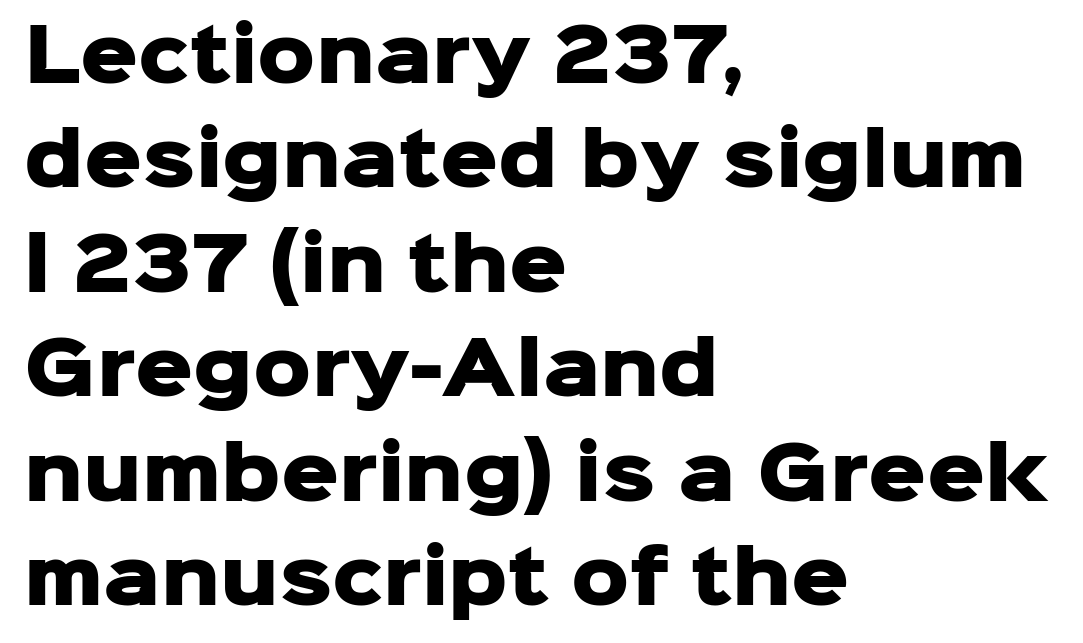
{"serif": "no", "italic": "no", "bold": "yes", "weight": "heavy", "width": "normal", "stroke_contrast": "low", "x_height": "medium", "monospaced": "no", "underline": "no", "align": "left", "line_spacing": "normal", "line_spacing_ratio": 1.45, "letter_spacing": "normal", "letter_spacing_em": 0.0, "glyph_px": 72}
